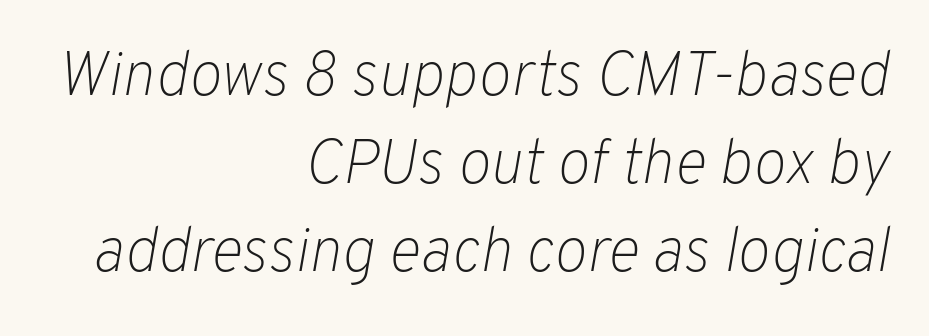
Notice how descenders clear the ascenders below comfortably — that's standard leading. This rendering features lettering with no underline. Do the characters align in a grid? No, the font is proportional. Right-aligned paragraph, ragged on the left. No extra tracking has been applied to these lines. Designer's note — italics engaged.
